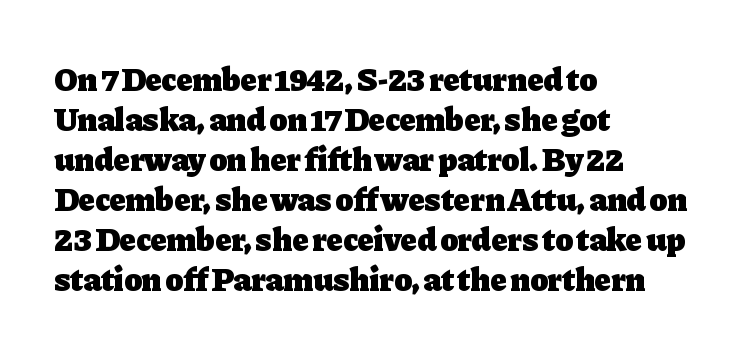
{"serif": "yes", "italic": "no", "bold": "yes", "weight": "heavy", "width": "normal", "stroke_contrast": "low", "x_height": "medium", "monospaced": "no", "underline": "no", "align": "left", "line_spacing_ratio": 1.21, "letter_spacing": "normal", "letter_spacing_em": 0.0, "glyph_px": 33}
